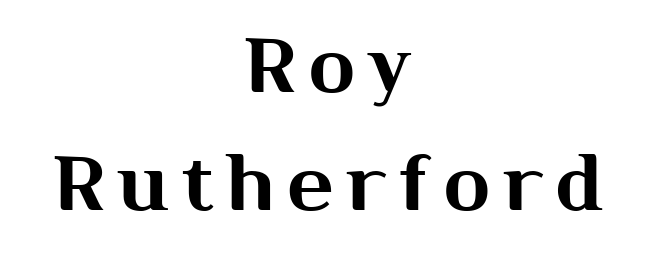
{"serif": "no", "italic": "no", "width": "normal", "stroke_contrast": "medium", "x_height": "medium", "monospaced": "no", "underline": "no", "align": "center", "line_spacing": "normal", "line_spacing_ratio": 1.55, "glyph_px": 76}
